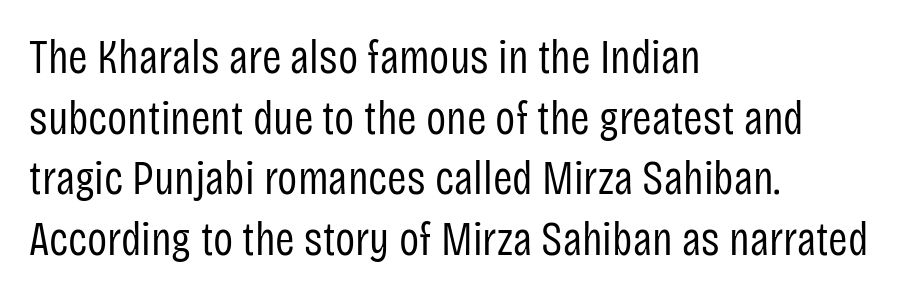
The zone under the glyphs is completely vacant. Nothing heavy about these letters — not bold at all. You can tell from the bare stems that sans-serif type was used. This block has exactly the height ordinary leading produces.
